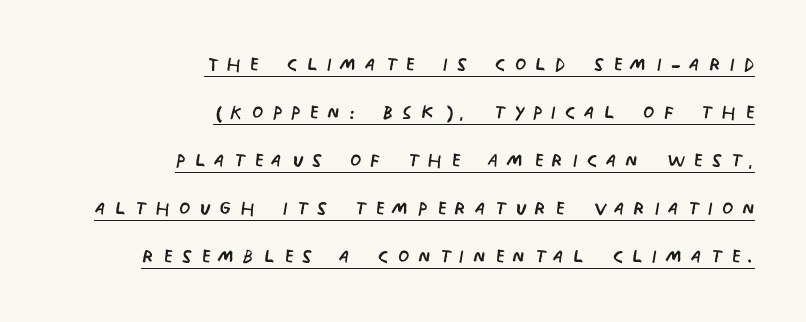
Display-style spreading of the glyphs; the letterfit is very open. Typeset ragged left — the right edge is the straight one. A baseline rule has been typeset under these characters. Vertical stems look standard width or narrower in stroke.
